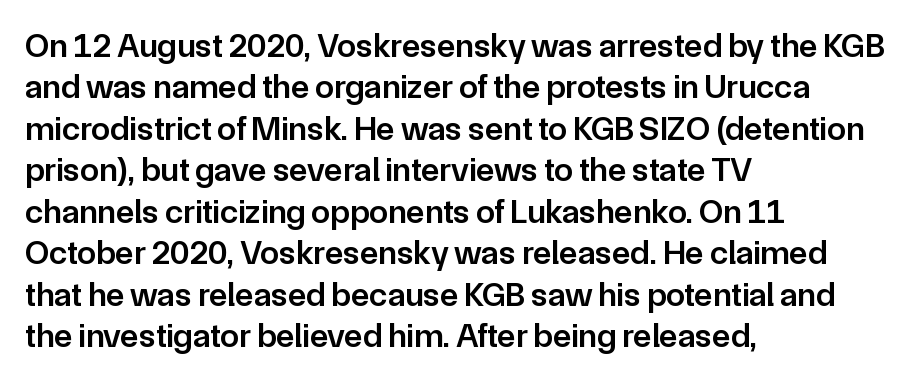
The image shows 34 px semibold sans-serif type, upright; set left-aligned, line spacing 1.22x, normal letter spacing, not underlined; low stroke contrast and a medium x-height.
